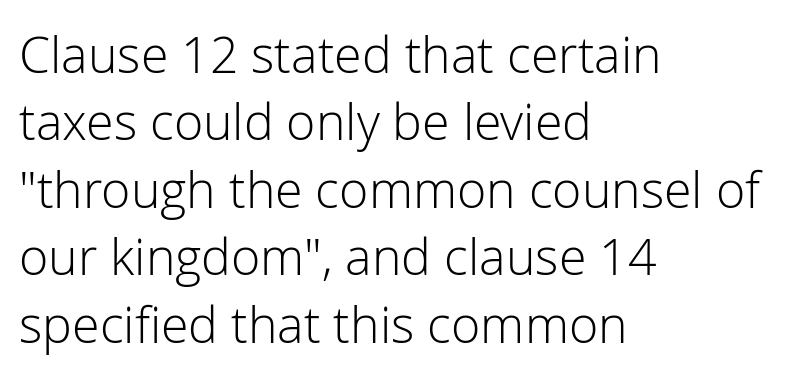
Q: Is the text bold? A: No.
Q: Is the text italic (slanted)? A: No, it is upright.
Q: Is the typeface a serif or a sans-serif typeface? A: Sans-serif.
Q: Is the text underlined? A: No.
Q: How is the paragraph aligned? A: Left-aligned.
Q: Is the spacing between letters normal or unusually wide? A: Normal.
Q: Is the spacing between lines tight, normal or loose? A: Normal.
Q: Width (condensed, normal, or wide)? A: Normal.
Q: Stroke contrast? A: Low.
Q: x-height? A: Medium.
Q: Monospaced? A: No.
